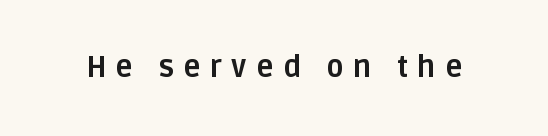
{"serif": "no", "italic": "no", "bold": "yes", "weight": "bold", "width": "normal", "stroke_contrast": "low", "x_height": "large", "monospaced": "no", "underline": "no", "letter_spacing": "wide", "letter_spacing_em": 0.32, "glyph_px": 29}
